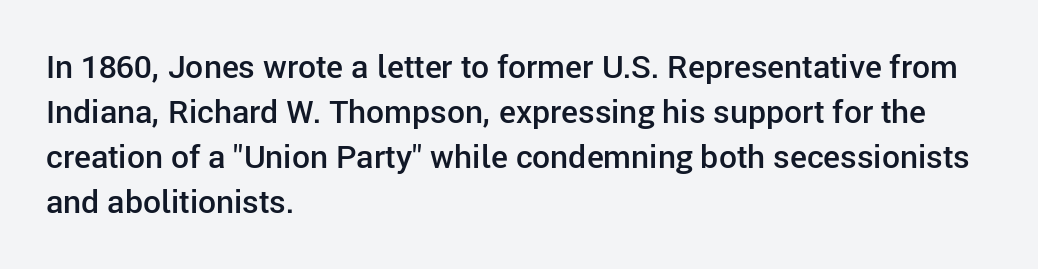
The image shows 32 px semibold sans-serif type, upright; set left-aligned, normal line spacing (1.41x), normal letter spacing, not underlined; low stroke contrast and a medium x-height.
